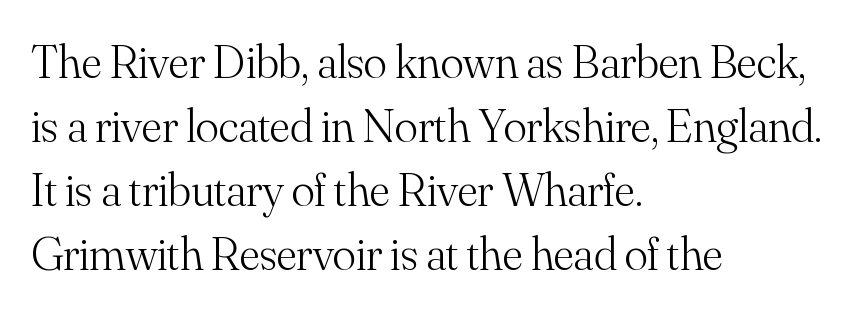
How are the letters spaced? Ordinarily, with no added tracking. Regular leading. Vertical strokes here are truly vertical. The letters advance in unequal steps, a hallmark of proportional type.
